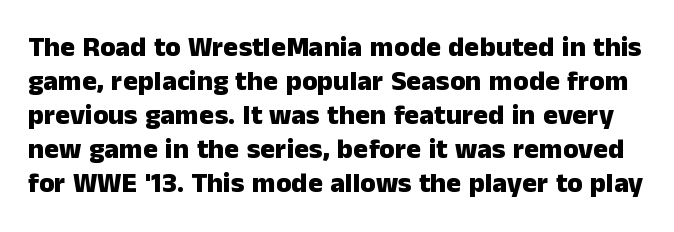
Q: Is the text bold? A: Yes.
Q: Is the text italic (slanted)? A: No, it is upright.
Q: Is the typeface a serif or a sans-serif typeface? A: Sans-serif.
Q: Is the text underlined? A: No.
Q: Is the spacing between letters normal or unusually wide? A: Normal.
Q: Width (condensed, normal, or wide)? A: Normal.
Q: Stroke contrast? A: Low.
Q: x-height? A: Medium.
Q: Monospaced? A: No.
